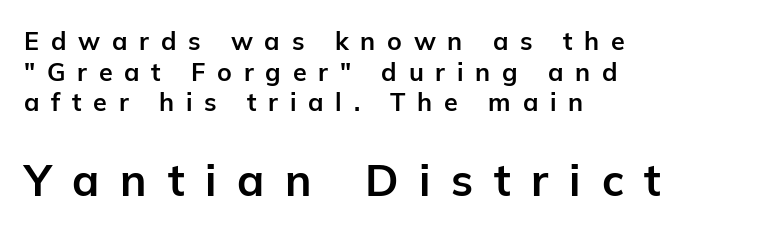
The image shows 44 px bold sans-serif type, upright; set left-aligned, line spacing 1.23x, unusually wide letter spacing (+0.47 em), not underlined; the second (bottom) block is 1.76x larger; low stroke contrast and a medium x-height.
